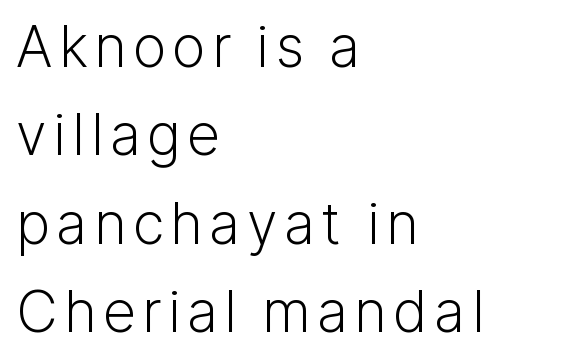
{"serif": "no", "italic": "no", "bold": "no", "weight": "light", "width": "normal", "stroke_contrast": "low", "x_height": "medium", "monospaced": "no", "underline": "no", "align": "left", "line_spacing": "normal", "line_spacing_ratio": 1.55, "glyph_px": 57}
